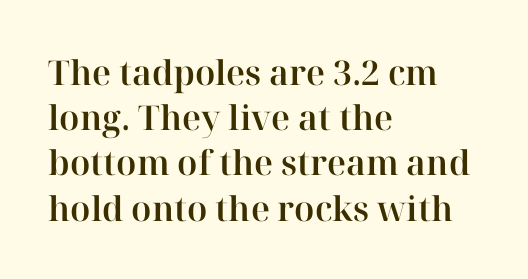
Q: Is the text italic (slanted)? A: No, it is upright.
Q: Is the typeface a serif or a sans-serif typeface? A: Serif.
Q: Is the text underlined? A: No.
Q: How is the paragraph aligned? A: Left-aligned.
Q: Is the spacing between letters normal or unusually wide? A: Normal.
Q: Is the spacing between lines tight, normal or loose? A: Normal.
Q: Width (condensed, normal, or wide)? A: Normal.
Q: Stroke contrast? A: High.
Q: x-height? A: Medium.
Q: Monospaced? A: No.
